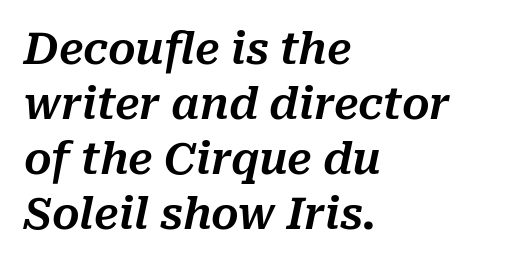
Q: Is the text italic (slanted)? A: Yes, it leans right by about 10 degrees.
Q: Is the text underlined? A: No.
Q: How is the paragraph aligned? A: Left-aligned.
Q: Is the spacing between letters normal or unusually wide? A: Normal.
Q: Is the spacing between lines tight, normal or loose? A: Normal.
Q: Width (condensed, normal, or wide)? A: Normal.
Q: Stroke contrast? A: Medium.
Q: x-height? A: Medium.
Q: Monospaced? A: No.
